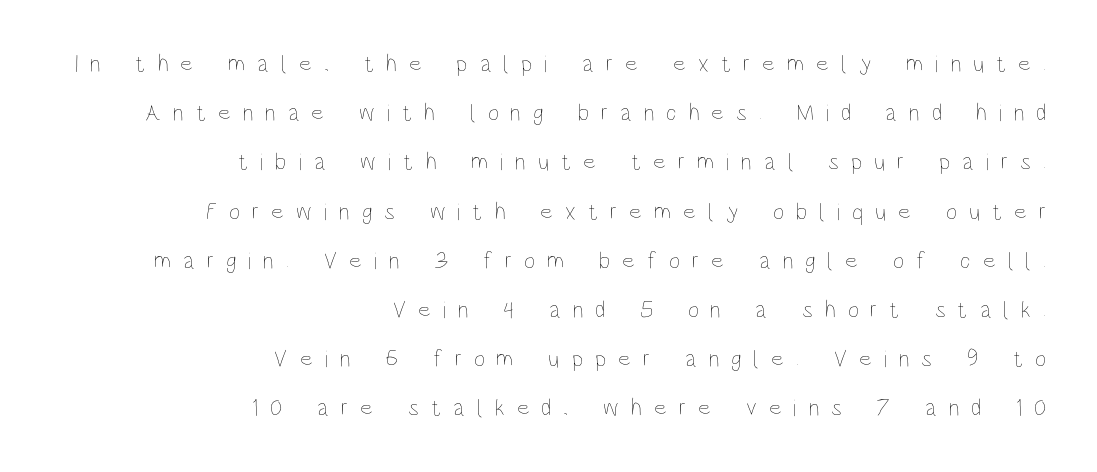
{"italic": "no", "bold": "no", "underline": "no", "align": "right", "line_spacing": "loose", "line_spacing_ratio": 2.05, "letter_spacing": "wide", "letter_spacing_em": 0.5, "glyph_px": 24}
